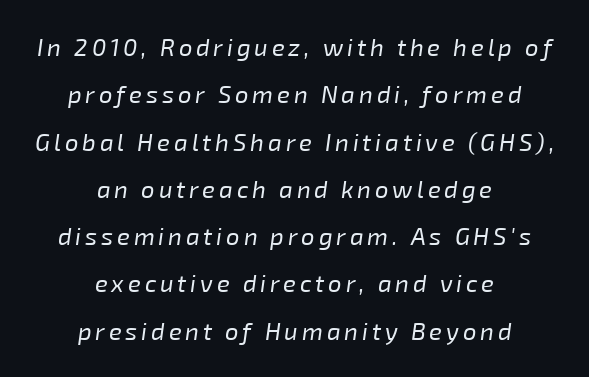
Weight class: somewhere from thin through regular. Observe the lean: these are italic letterforms. The passage shown is not underscored anywhere. Short and long lines alike share a common midpoint.
